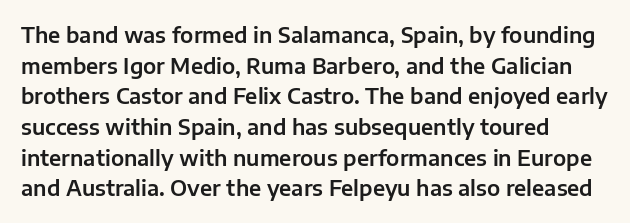
{"italic": "no", "underline": "no", "align": "left", "line_spacing": "normal", "line_spacing_ratio": 1.46, "letter_spacing": "normal", "letter_spacing_em": 0.0, "glyph_px": 21}
